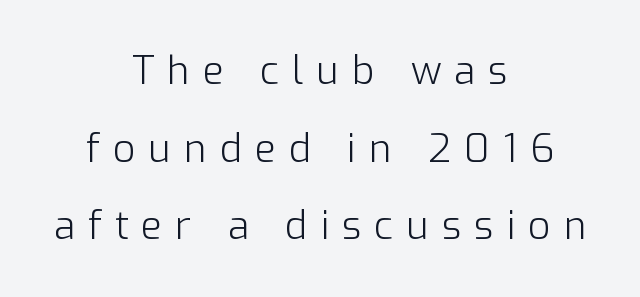
{"serif": "no", "italic": "no", "bold": "no", "weight": "light", "width": "normal", "stroke_contrast": "low", "x_height": "medium", "monospaced": "no", "underline": "no", "align": "center", "line_spacing": "loose", "line_spacing_ratio": 1.99, "letter_spacing": "wide", "letter_spacing_em": 0.33, "glyph_px": 39}
